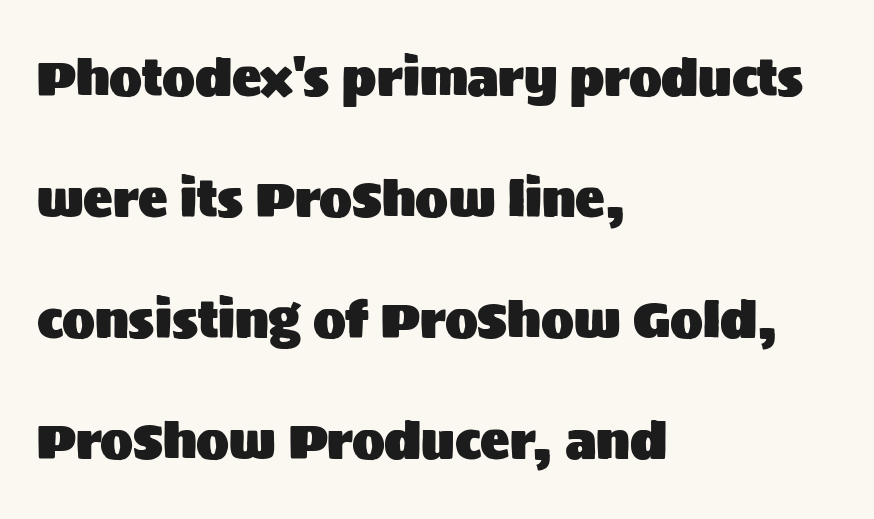
{"serif": "no", "italic": "no", "width": "normal", "stroke_contrast": "medium", "x_height": "large", "monospaced": "no", "underline": "no", "align": "left", "line_spacing": "loose", "line_spacing_ratio": 2.47, "letter_spacing": "normal", "letter_spacing_em": 0.0, "glyph_px": 49}
